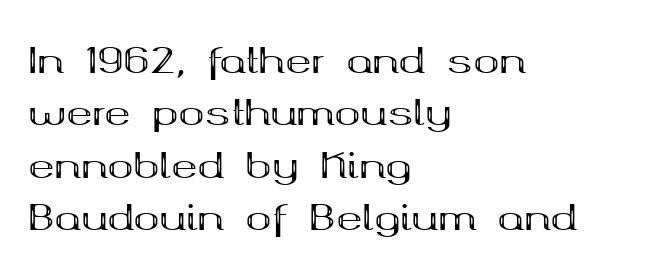
The image shows 35 px bold, wide serif type, upright; set left-aligned, normal line spacing (1.5x), normal letter spacing, not underlined; medium stroke contrast and a medium x-height.
